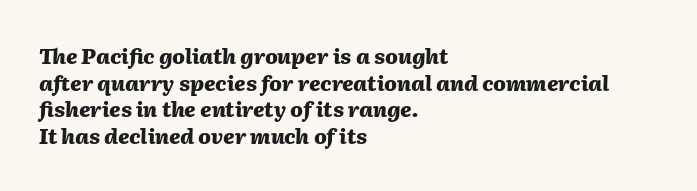
Nobody touched the tracking dial on this one. Does the leading feel generous? No, just average. Which margin do the lines hug? The left one — the right edge is uneven. If you drew a line through each stem, it would be angled.
